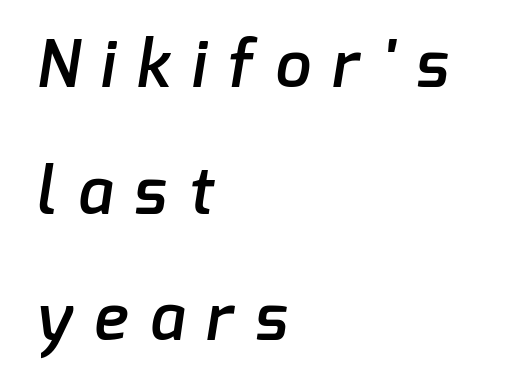
{"serif": "no", "bold": "semi", "weight": "semibold", "width": "normal", "stroke_contrast": "low", "x_height": "medium", "monospaced": "no", "underline": "no", "align": "left", "line_spacing": "loose", "line_spacing_ratio": 1.98, "letter_spacing": "wide", "letter_spacing_em": 0.34, "glyph_px": 64}
